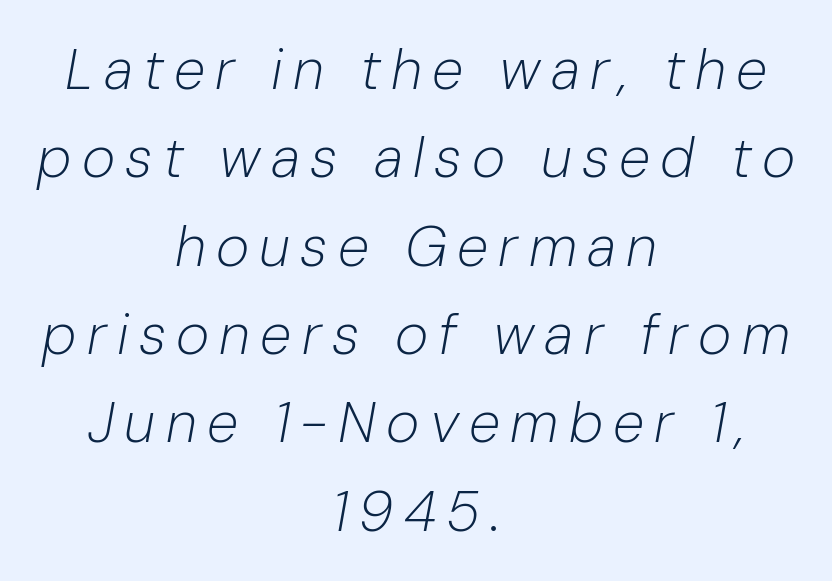
{"italic": "yes", "lean": "right", "slant_degrees": 10, "bold": "no", "weight": "light", "width": "normal", "stroke_contrast": "low", "x_height": "medium", "monospaced": "no", "underline": "no", "align": "center", "line_spacing": "normal", "line_spacing_ratio": 1.55, "glyph_px": 57}
